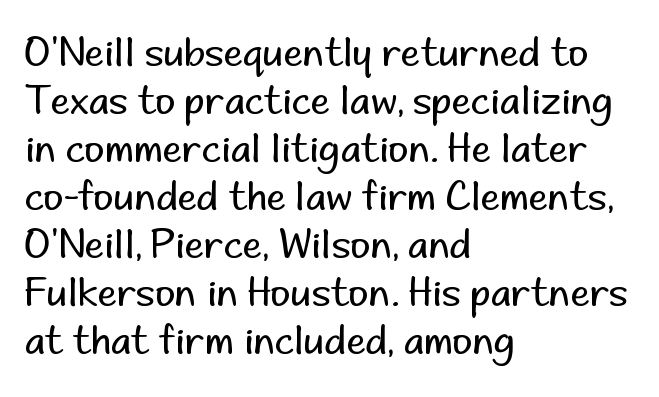
Q: Is the text bold? A: No.
Q: Is the text italic (slanted)? A: No, it is upright.
Q: Is the typeface a serif or a sans-serif typeface? A: Sans-serif.
Q: Is the text underlined? A: No.
Q: How is the paragraph aligned? A: Left-aligned.
Q: Is the spacing between letters normal or unusually wide? A: Normal.
Q: Width (condensed, normal, or wide)? A: Normal.
Q: Stroke contrast? A: Low.
Q: x-height? A: Small.
Q: Monospaced? A: No.
